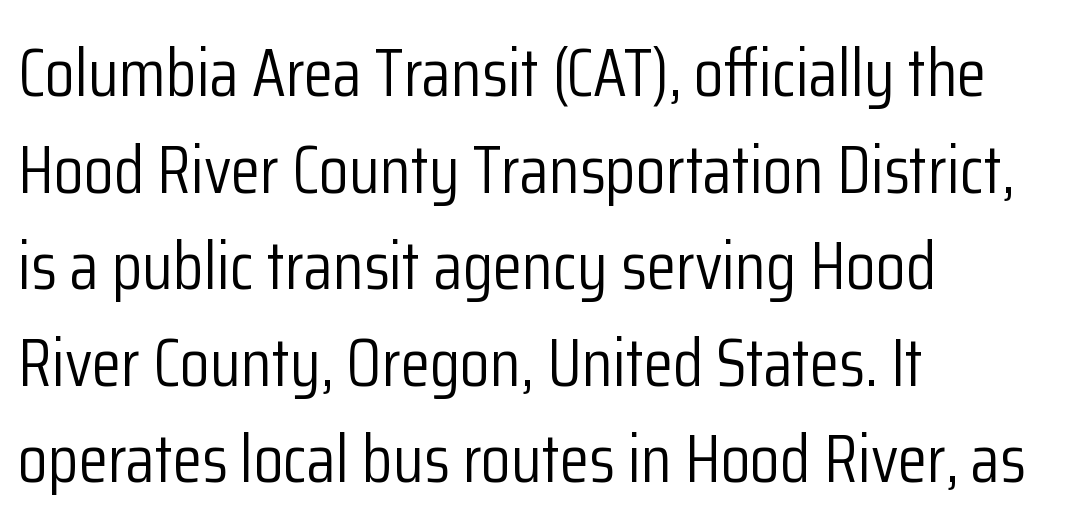
Between one letter and the next there's only the usual sliver of space. Stroke thickness stays within the range of a standard reading face or lighter. Regarding leading, the lines here are spaced in the standard way. The glyphs are unaccompanied by any horizontal stroke below them. This sample uses an upright cut, with every glyph sitting square on the baseline.
